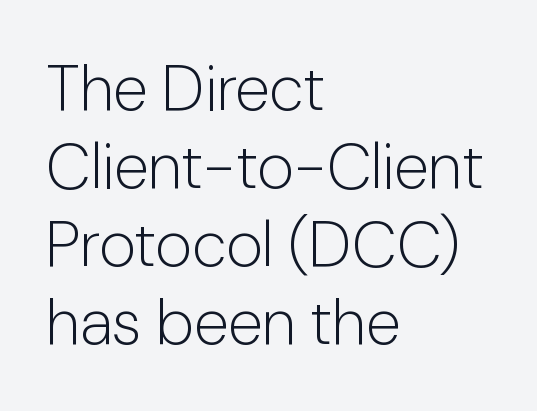
The image shows 64 px light sans-serif type, upright; set left-aligned, line spacing 1.22x, normal letter spacing, not underlined; low stroke contrast and a medium x-height.
